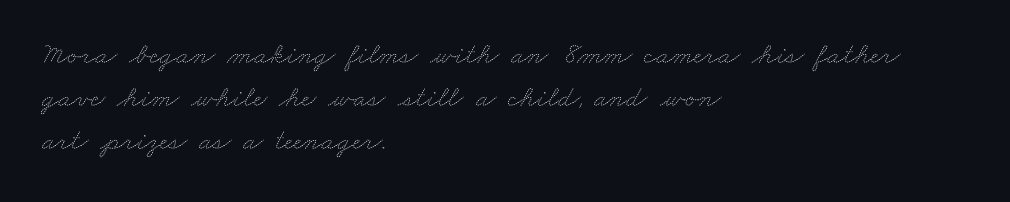
Descenders are the only things crossing below the line. Spacing verdict: proportional, widths tailored to each character. Vertically, the passage feels balanced, rows spaced as you'd expect. Unbolded letterforms with no extra heft.
